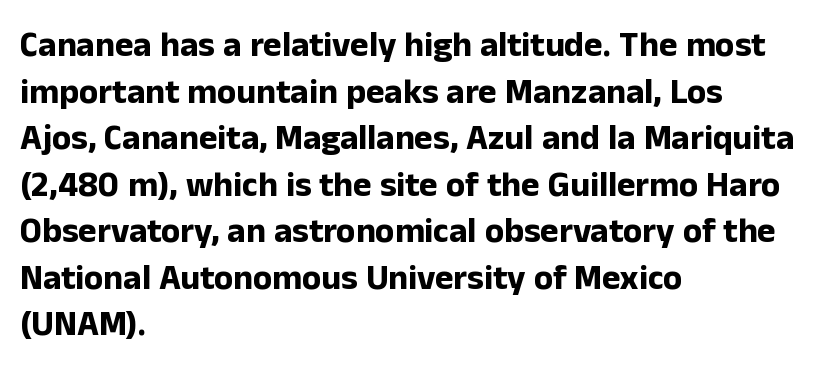
The image shows 35 px bold sans-serif type, upright; set left-aligned, normal line spacing (1.33x), normal letter spacing, not underlined; low stroke contrast and a medium x-height.
